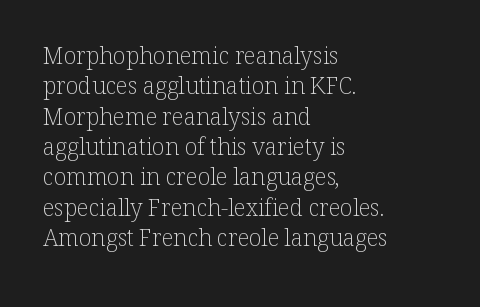
Q: Is the text bold? A: No.
Q: Is the text italic (slanted)? A: No, it is upright.
Q: Is the text underlined? A: No.
Q: How is the paragraph aligned? A: Left-aligned.
Q: Is the spacing between letters normal or unusually wide? A: Normal.
Q: Is the spacing between lines tight, normal or loose? A: Normal.
